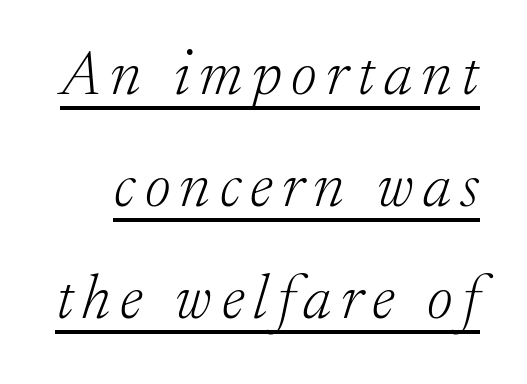
Q: Is the text bold? A: No.
Q: Is the text italic (slanted)? A: Yes, it leans right by about 17 degrees.
Q: Is the typeface a serif or a sans-serif typeface? A: Serif.
Q: Is the text underlined? A: Yes.
Q: Width (condensed, normal, or wide)? A: Normal.
Q: Stroke contrast? A: Low.
Q: x-height? A: Medium.
Q: Monospaced? A: No.
